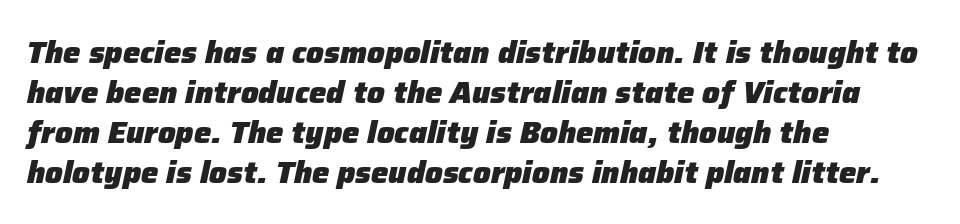
Bold? Absolutely — the strokes are thick and heavy. Every character sits at an angle, as italics do. The passage shown stacks its lines at a standard gap. The space beneath each line is pristine and unruled. What stands out about the letter spacing? Nothing — it is the standard amount.
